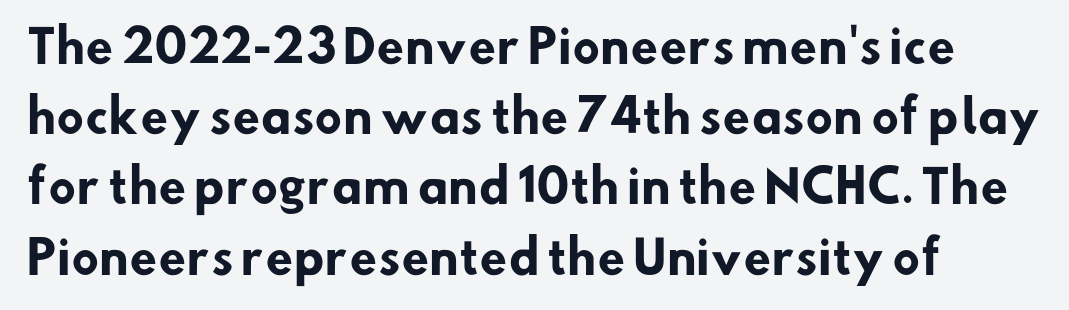
The letters advance in unequal steps, a hallmark of proportional type. Rule under the text: the space is simply empty. One glance says typical: line gaps are just what's usual. The horizontal fit of the characters is conventional and even. A dark, heavy texture on the line: the type is bold. Classification — sans serif.
